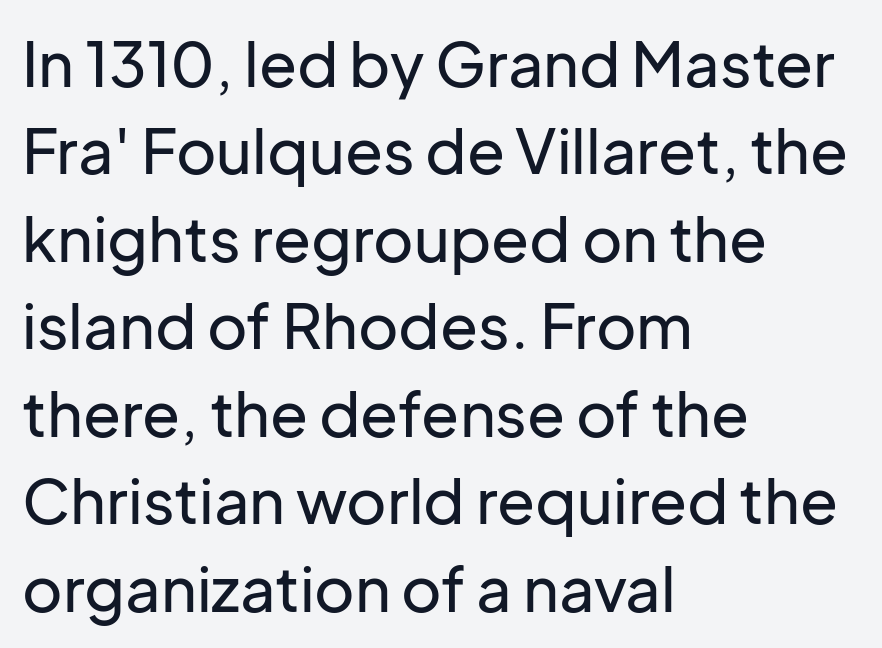
{"serif": "no", "italic": "no", "width": "normal", "stroke_contrast": "low", "x_height": "medium", "monospaced": "no", "underline": "no", "align": "left", "line_spacing": "normal", "line_spacing_ratio": 1.41, "letter_spacing": "normal", "letter_spacing_em": 0.0, "glyph_px": 62}
